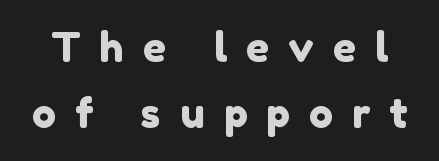
Clear beneath every line of the passage. The rendering inserts visible extra space after every character. Leading matches the norm, producing a regular column. The characters display no serif detailing; their extremities are plain. Each letter keeps its own natural width here, so spacing adapts to shape.
